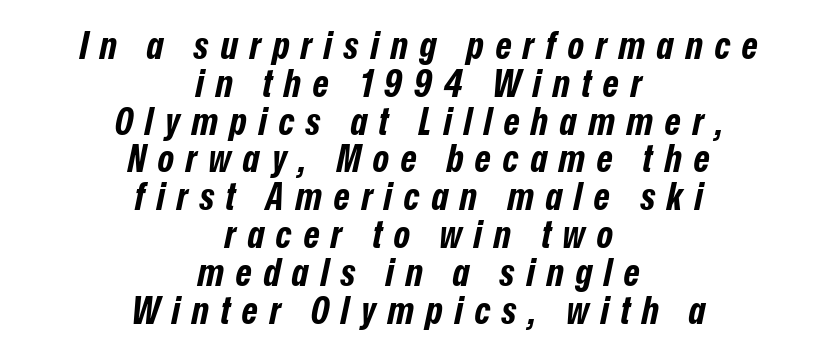
{"italic": "yes", "lean": "right", "slant_degrees": 12, "bold": "yes", "weight": "bold", "width": "condensed", "stroke_contrast": "low", "x_height": "medium", "monospaced": "no", "underline": "no", "align": "center", "line_spacing": "tight", "line_spacing_ratio": 0.97, "letter_spacing": "wide", "letter_spacing_em": 0.3, "glyph_px": 39}
